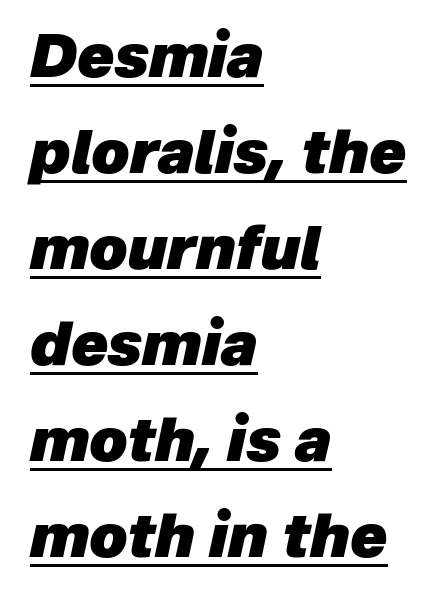
The specimen reads as italic at a glance. Reading down the block, your eye returns to a fixed left position each line. A typesetter would call this proportional, since set widths differ per character. The strokes are fattened all the way to bold. Words appear dense and cohesive because spacing is normal. Line spacing here is normal.
